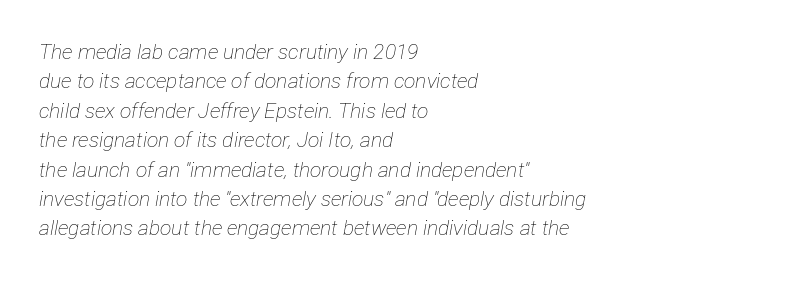
Q: Is the text bold? A: No.
Q: Is the text italic (slanted)? A: Yes, it leans right by about 12 degrees.
Q: Is the text underlined? A: No.
Q: How is the paragraph aligned? A: Left-aligned.
Q: Is the spacing between letters normal or unusually wide? A: Normal.
Q: Is the spacing between lines tight, normal or loose? A: Normal.
